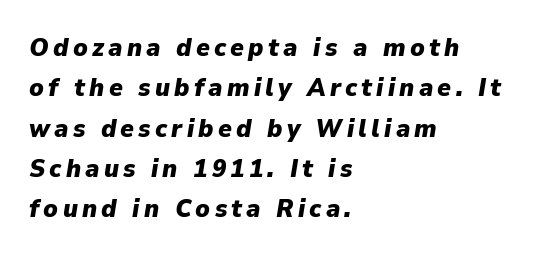
The image shows 26 px bold type, italic (leaning right); set left-aligned, normal line spacing (1.55x), not underlined.
